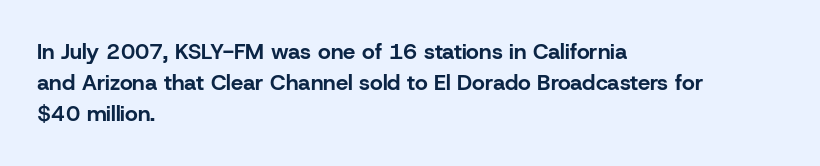
Q: Is the text bold? A: Yes.
Q: Is the text italic (slanted)? A: No, it is upright.
Q: Is the text underlined? A: No.
Q: How is the paragraph aligned? A: Left-aligned.
Q: Is the spacing between letters normal or unusually wide? A: Normal.
Q: Is the spacing between lines tight, normal or loose? A: Normal.
